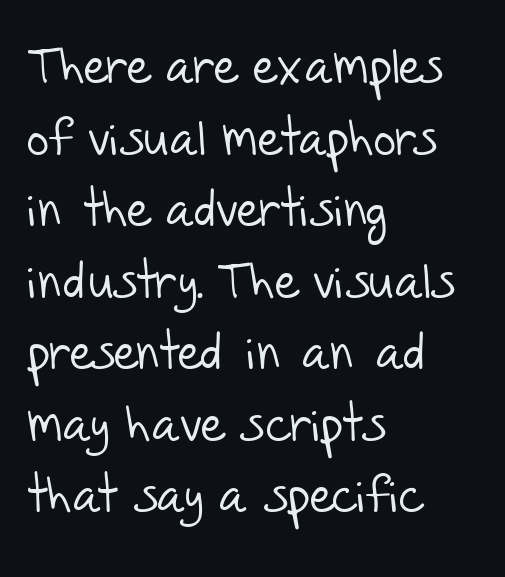
Q: Is the text bold? A: No.
Q: Is the typeface a serif or a sans-serif typeface? A: Sans-serif.
Q: Is the text underlined? A: No.
Q: How is the paragraph aligned? A: Left-aligned.
Q: Is the spacing between letters normal or unusually wide? A: Normal.
Q: Is the spacing between lines tight, normal or loose? A: Normal.
Q: Width (condensed, normal, or wide)? A: Normal.
Q: Stroke contrast? A: Low.
Q: x-height? A: Large.
Q: Monospaced? A: No.
